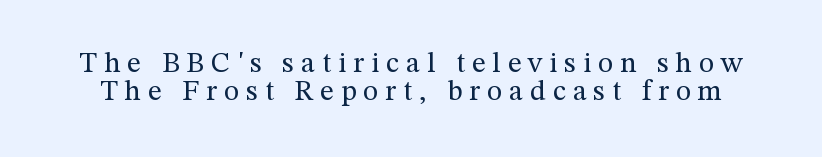
The image shows 29 px regular-weight serif type, upright; set tight line spacing (0.97x), unusually wide letter spacing (+0.24 em), not underlined; medium stroke contrast and a medium x-height.
